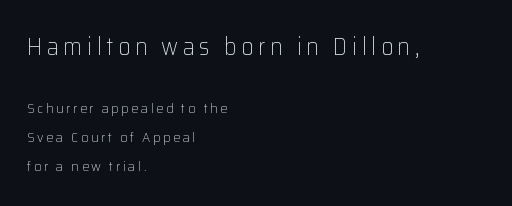
Q: Is the text bold? A: No.
Q: Is the text italic (slanted)? A: No, it is upright.
Q: Is the text underlined? A: No.
Q: How is the paragraph aligned? A: Left-aligned.
Q: Is the spacing between lines tight, normal or loose? A: Loose.
Q: Which block of text is set in a larger size, the first (top) or the second (bottom)? A: The first (top) one.
